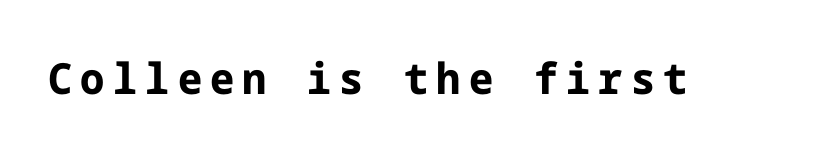
Q: Is the text bold? A: Yes.
Q: Is the text italic (slanted)? A: No, it is upright.
Q: Is the typeface a serif or a sans-serif typeface? A: Sans-serif.
Q: Is the text underlined? A: No.
Q: Width (condensed, normal, or wide)? A: Normal.
Q: Stroke contrast? A: Low.
Q: x-height? A: Medium.
